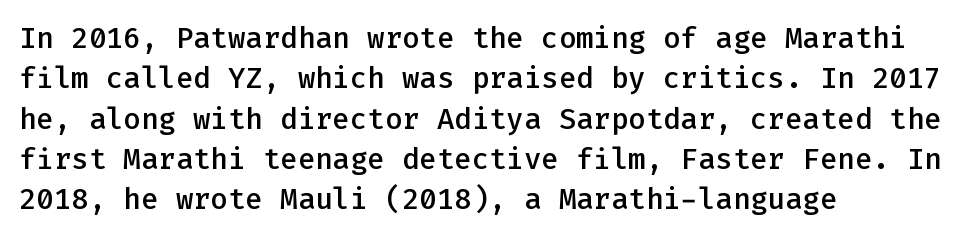
Check the space under the baseline: it is left empty. Between one letter and the next there's only the usual sliver of space. Notice how descenders clear the ascenders below comfortably — that's standard leading. Does the lettering tilt? It doesn't — this is upright. Nope, no serifs anywhere on these letters. Stroke thickness is moderately raised; the sample reads as semibold.
